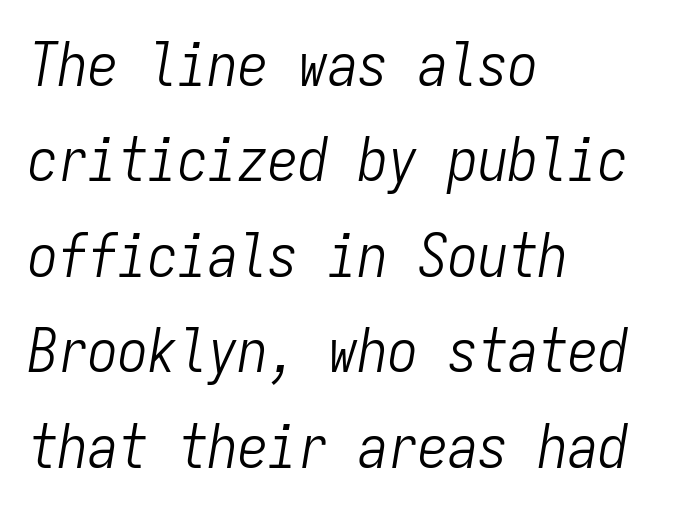
{"italic": "yes", "lean": "right", "slant_degrees": 9, "bold": "no", "weight": "light", "width": "condensed", "stroke_contrast": "low", "x_height": "medium", "monospaced": "yes", "underline": "no", "align": "left", "line_spacing": "normal", "line_spacing_ratio": 1.59, "letter_spacing": "normal", "letter_spacing_em": 0.0, "glyph_px": 60}
